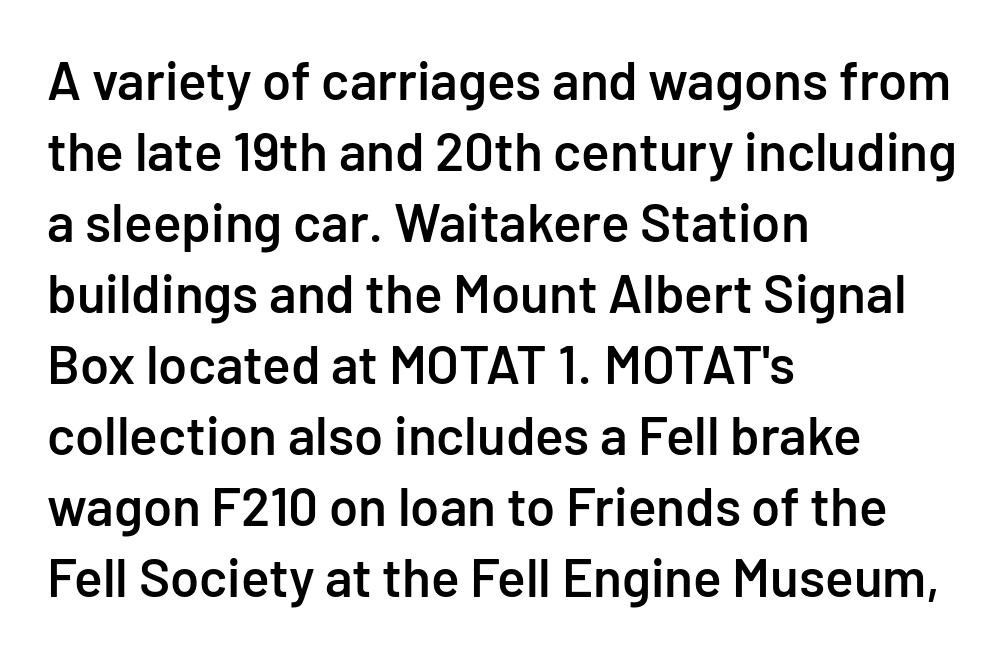
The image shows 53 px semibold sans-serif type, upright; set left-aligned, normal line spacing (1.34x), normal letter spacing, not underlined; low stroke contrast and a medium x-height.
